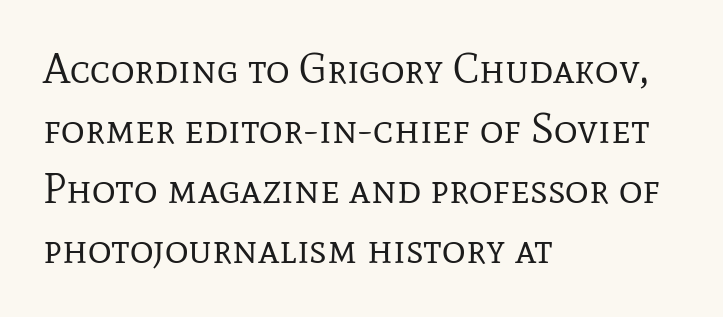
The image shows 41 px regular-weight serif type, upright; set left-aligned, normal line spacing (1.46x), normal letter spacing, not underlined; low stroke contrast and a medium x-height.
